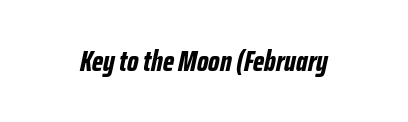
{"italic": "yes", "lean": "right", "slant_degrees": 12, "bold": "yes", "weight": "bold", "width": "condensed", "stroke_contrast": "low", "x_height": "medium", "monospaced": "no", "underline": "no", "align": "center", "letter_spacing": "normal", "letter_spacing_em": 0.0, "glyph_px": 29}
